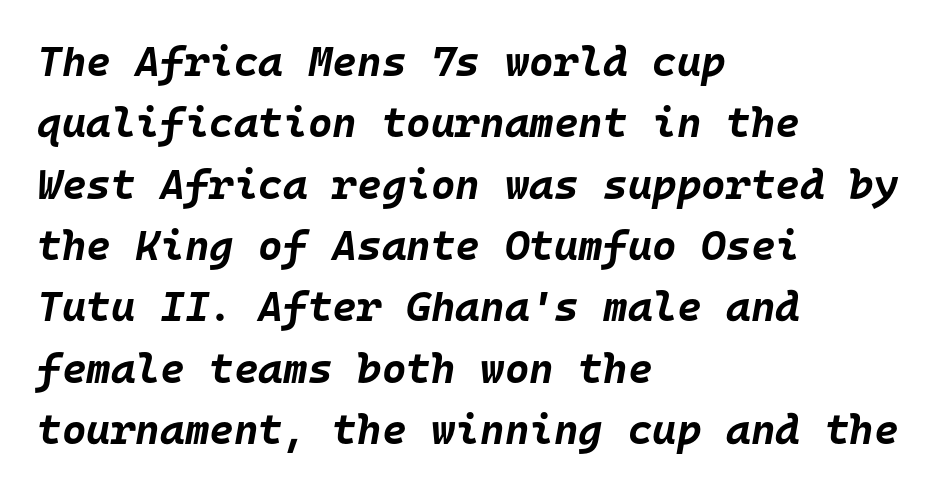
The image shows 42 px bold type, italic (leaning right), monospaced; set left-aligned, normal line spacing (1.46x), normal letter spacing, not underlined; low stroke contrast and a large x-height.
